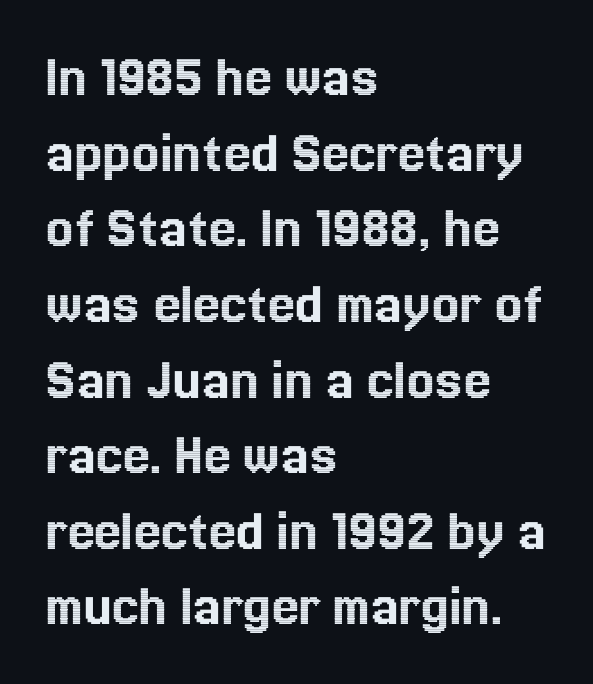
Q: Is the text italic (slanted)? A: No, it is upright.
Q: Is the text underlined? A: No.
Q: How is the paragraph aligned? A: Left-aligned.
Q: Is the spacing between letters normal or unusually wide? A: Normal.
Q: Width (condensed, normal, or wide)? A: Normal.
Q: x-height? A: Medium.
Q: Monospaced? A: No.
